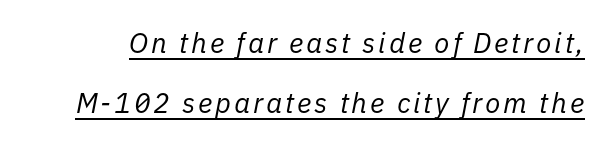
The lettering is marked with a stroke running underneath it. Proportional: the letters do not fall into vertical columns. Vertical spacing — loose. The characters are drawn with everyday or finer stroke widths. The lettering tilts uniformly, giving the passage an italic look.
